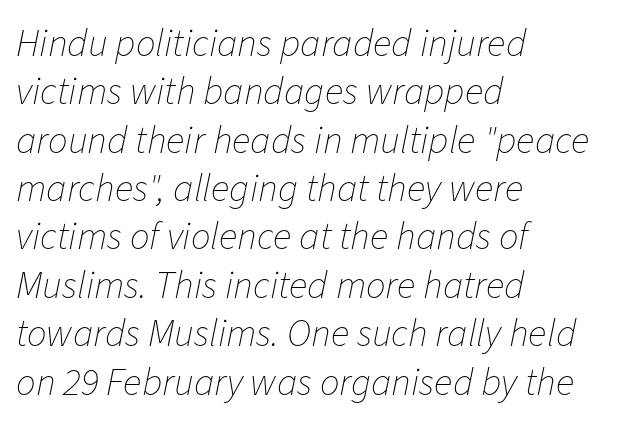
The image shows 39 px thin type, italic (leaning right); set left-aligned, line spacing 1.24x, normal letter spacing, not underlined; low stroke contrast and a medium x-height.
